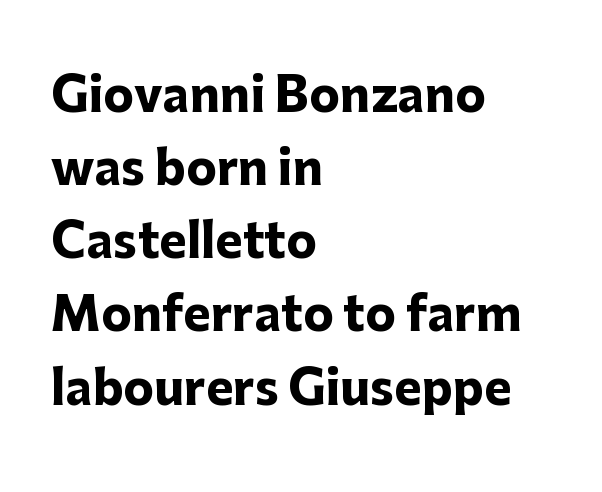
{"serif": "no", "italic": "no", "bold": "yes", "weight": "heavy", "width": "normal", "stroke_contrast": "low", "x_height": "medium", "monospaced": "no", "underline": "no", "align": "left", "line_spacing": "normal", "line_spacing_ratio": 1.59, "letter_spacing": "normal", "letter_spacing_em": 0.0, "glyph_px": 46}
